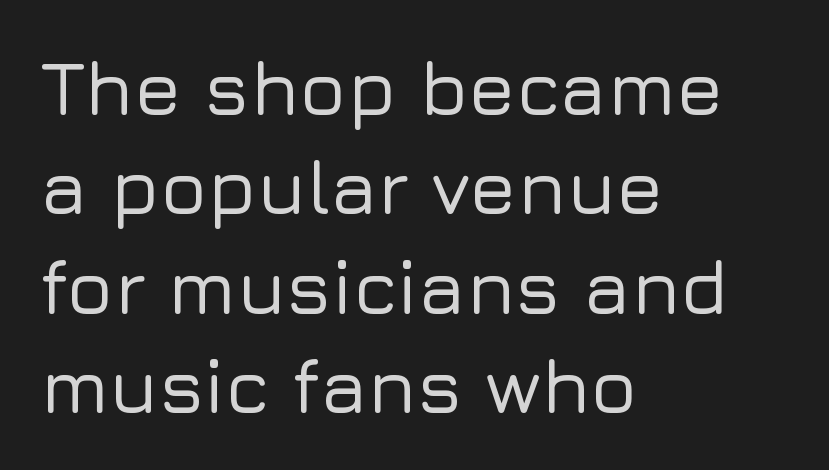
Q: Is the text italic (slanted)? A: No, it is upright.
Q: Is the typeface a serif or a sans-serif typeface? A: Sans-serif.
Q: Is the text underlined? A: No.
Q: How is the paragraph aligned? A: Left-aligned.
Q: Is the spacing between letters normal or unusually wide? A: Normal.
Q: Is the spacing between lines tight, normal or loose? A: Normal.
Q: Width (condensed, normal, or wide)? A: Normal.
Q: Stroke contrast? A: Low.
Q: x-height? A: Medium.
Q: Monospaced? A: No.
